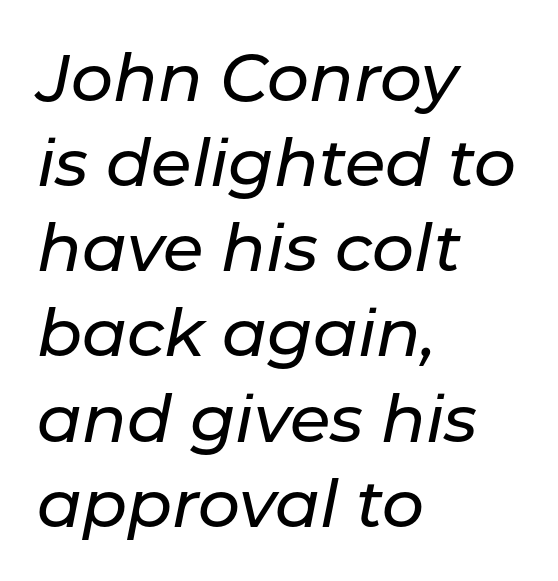
Q: Is the text italic (slanted)? A: Yes, it leans right by about 11 degrees.
Q: Is the text underlined? A: No.
Q: How is the paragraph aligned? A: Left-aligned.
Q: Is the spacing between letters normal or unusually wide? A: Normal.
Q: Is the spacing between lines tight, normal or loose? A: Normal.
Q: Width (condensed, normal, or wide)? A: Normal.
Q: Stroke contrast? A: Low.
Q: x-height? A: Medium.
Q: Monospaced? A: No.
